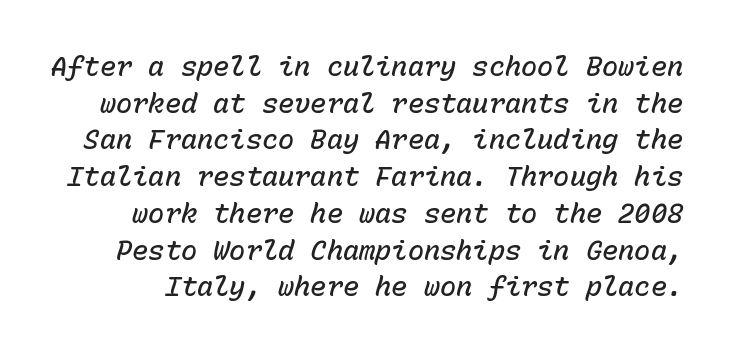
The image shows 27 px text type, italic (leaning right); set normal line spacing (1.36x), normal letter spacing, not underlined.
